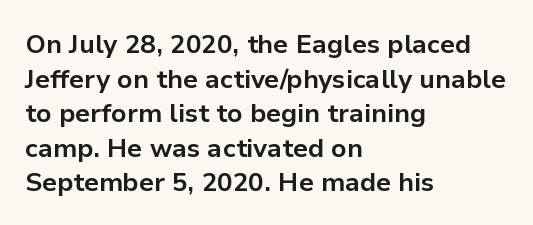
{"italic": "no", "bold": "yes", "underline": "no", "align": "left", "line_spacing": "normal", "line_spacing_ratio": 1.33, "letter_spacing": "normal", "letter_spacing_em": 0.0, "glyph_px": 26}
